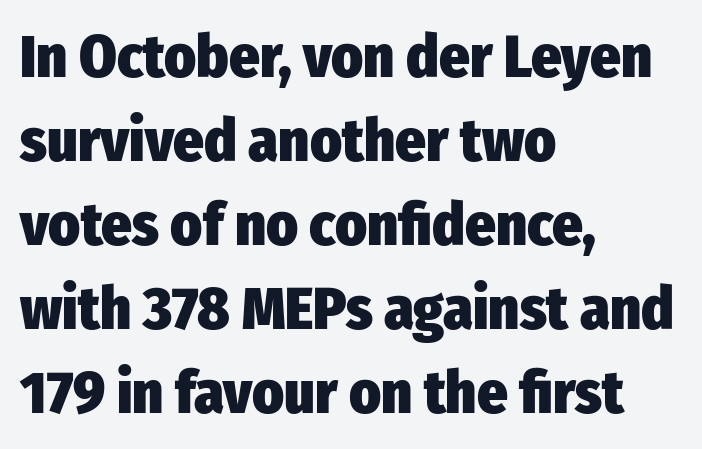
{"serif": "no", "italic": "no", "bold": "yes", "weight": "heavy", "width": "condensed", "stroke_contrast": "low", "x_height": "medium", "monospaced": "no", "underline": "no", "align": "left", "line_spacing": "normal", "line_spacing_ratio": 1.4, "letter_spacing": "normal", "letter_spacing_em": 0.0, "glyph_px": 60}
